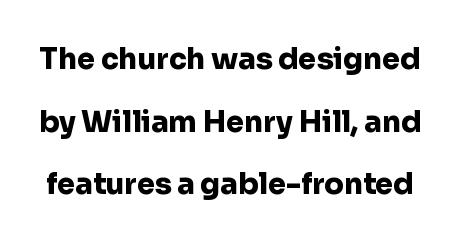
The image shows 29 px heavy sans-serif type, upright; set loose line spacing (2.16x), normal letter spacing, not underlined; low stroke contrast and a medium x-height.
